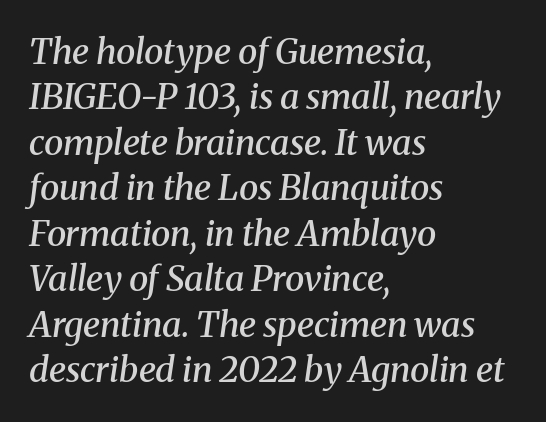
The image shows 35 px semibold serif type, italic (leaning right); set left-aligned, normal line spacing (1.3x), normal letter spacing, not underlined; medium stroke contrast and a medium x-height.
